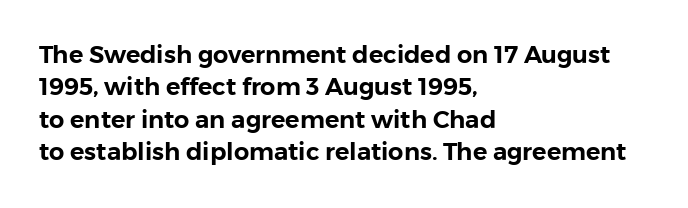
{"italic": "no", "underline": "no", "align": "left", "line_spacing": "normal", "line_spacing_ratio": 1.35, "letter_spacing": "normal", "letter_spacing_em": 0.0, "glyph_px": 24}
